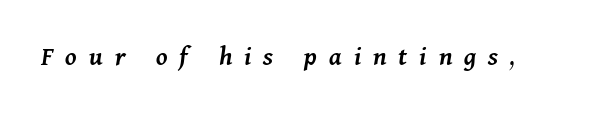
Q: Is the text bold? A: Semi-bold.
Q: Is the text italic (slanted)? A: Yes, it leans right by about 11 degrees.
Q: Is the text underlined? A: No.
Q: Is the spacing between letters normal or unusually wide? A: Unusually wide.
Q: Width (condensed, normal, or wide)? A: Normal.
Q: Stroke contrast? A: Medium.
Q: x-height? A: Medium.
Q: Monospaced? A: No.
